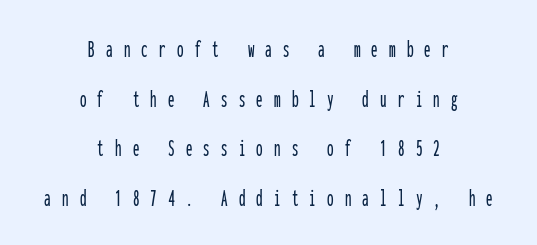
The image shows 26 px text type, upright; set centered, loose line spacing (1.91x), unusually wide letter spacing (+0.43 em), not underlined.
